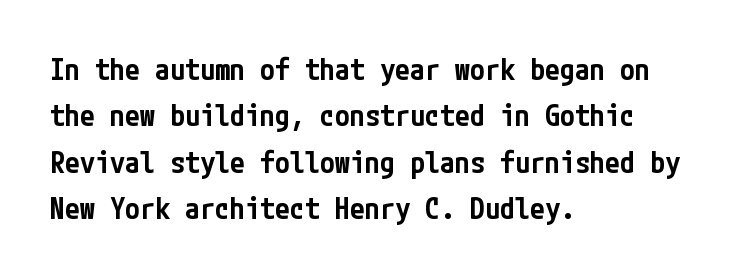
Q: Is the text bold? A: Semi-bold.
Q: Is the text italic (slanted)? A: No, it is upright.
Q: Is the typeface a serif or a sans-serif typeface? A: Sans-serif.
Q: Is the text underlined? A: No.
Q: How is the paragraph aligned? A: Left-aligned.
Q: Is the spacing between letters normal or unusually wide? A: Normal.
Q: Is the spacing between lines tight, normal or loose? A: Normal.
Q: Width (condensed, normal, or wide)? A: Condensed.
Q: Stroke contrast? A: Low.
Q: x-height? A: Medium.
